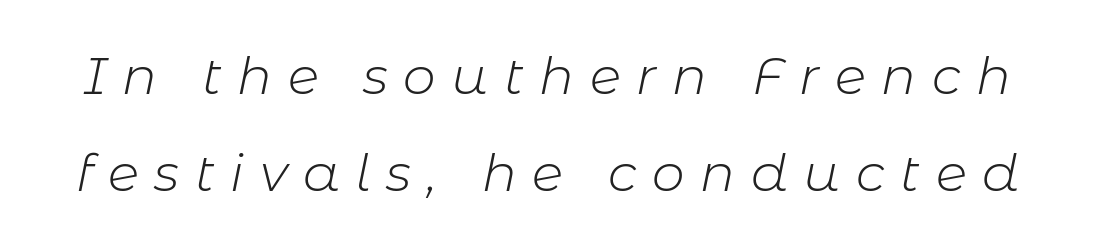
Rendered with sloped, italic letterforms. The space beneath each line is pristine and unruled. The font is comparable to plain body text, perhaps lighter. Character widths vary here, with narrow letters taking less room than wide ones.
